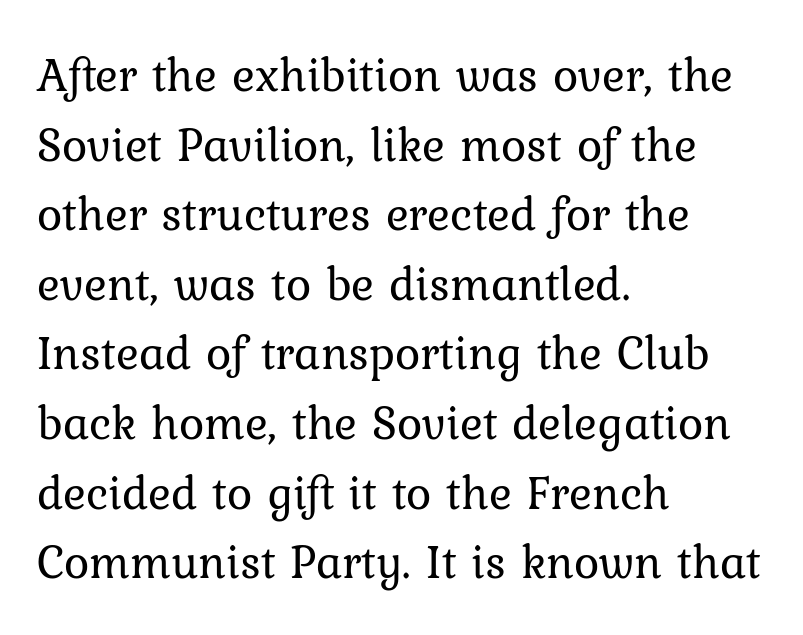
Q: Is the text bold? A: No.
Q: Is the text italic (slanted)? A: No, it is upright.
Q: Is the text underlined? A: No.
Q: How is the paragraph aligned? A: Left-aligned.
Q: Is the spacing between letters normal or unusually wide? A: Normal.
Q: Is the spacing between lines tight, normal or loose? A: Normal.
Q: Width (condensed, normal, or wide)? A: Normal.
Q: Stroke contrast? A: Low.
Q: x-height? A: Medium.
Q: Monospaced? A: No.
